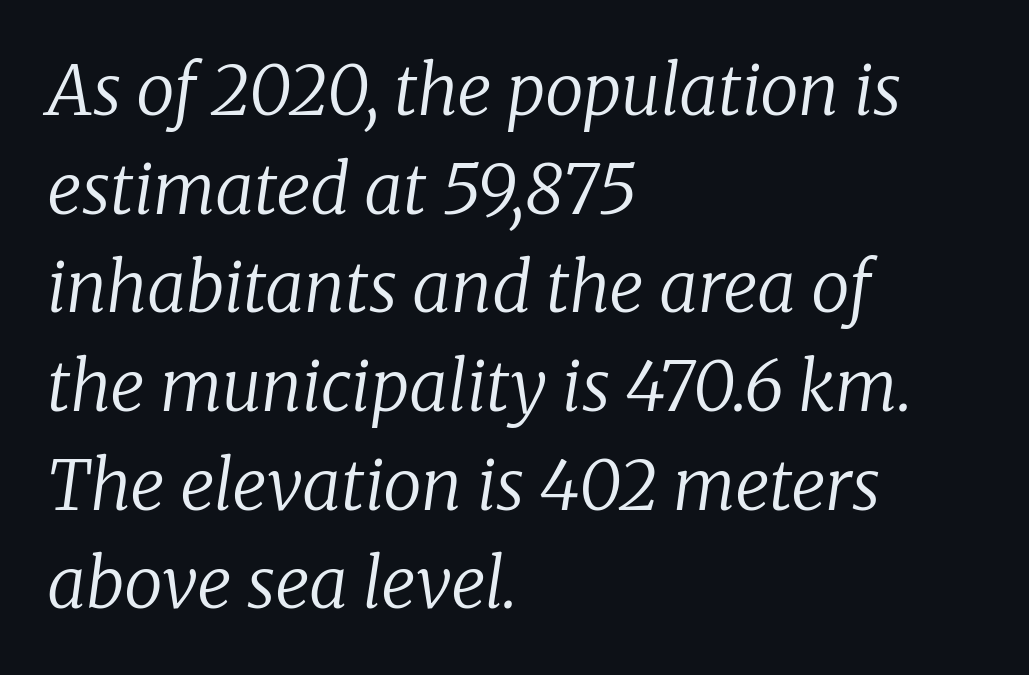
The image shows 69 px regular-weight serif type, italic (leaning right); set left-aligned, normal line spacing (1.43x), normal letter spacing, not underlined; low stroke contrast and a medium x-height.
